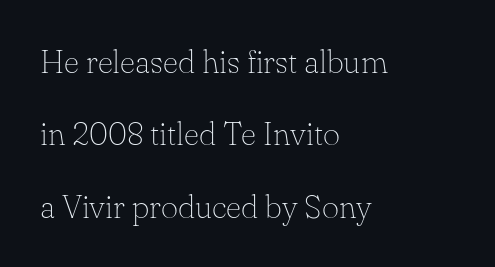
The image shows 33 px thin serif type, upright; set left-aligned, loose line spacing (2.19x), normal letter spacing, not underlined; low stroke contrast and a small x-height.
